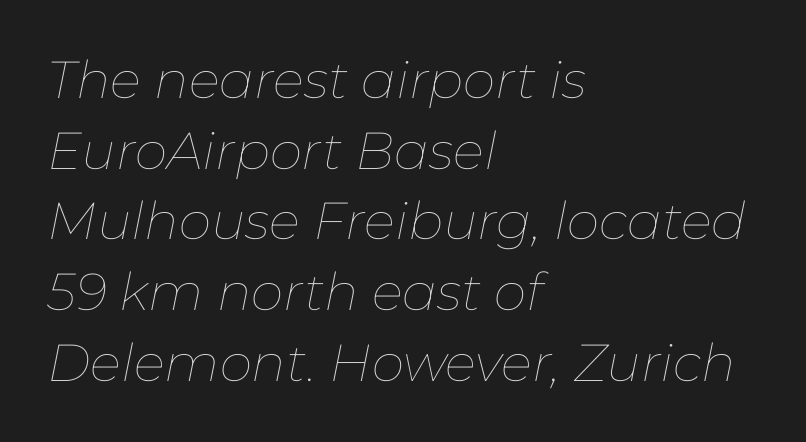
The image shows 52 px thin type, italic (leaning right); set left-aligned, normal line spacing (1.36x), normal letter spacing, not underlined; low stroke contrast and a medium x-height.
